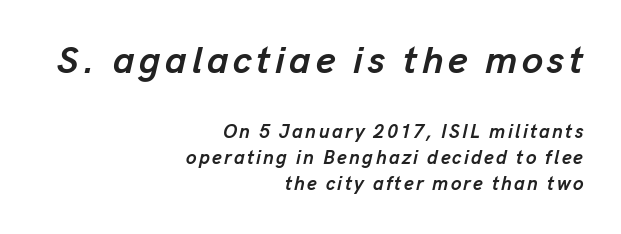
The image shows 38 px semibold type, italic (leaning right); set right-aligned, normal line spacing (1.36x), not underlined; the first (top) block is 2.0x larger; low stroke contrast and a medium x-height.
